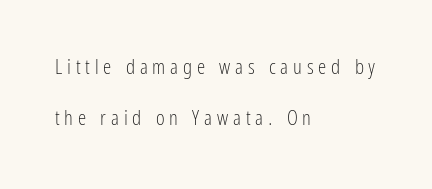
This is the regular roman posture of the typeface. The passage is arranged the way most books set body copy — flush left. Display-style spreading of the glyphs; the letterfit is very open. Anything drawn beneath the words? Only blank space.
